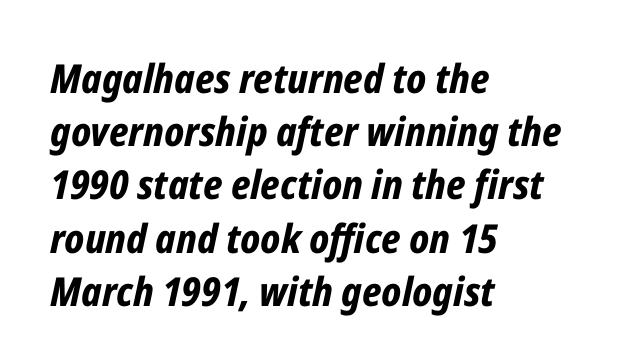
Q: Is the text bold? A: Yes.
Q: Is the text italic (slanted)? A: Yes, it leans right by about 12 degrees.
Q: Is the text underlined? A: No.
Q: How is the paragraph aligned? A: Left-aligned.
Q: Is the spacing between letters normal or unusually wide? A: Normal.
Q: Is the spacing between lines tight, normal or loose? A: Normal.
Q: Width (condensed, normal, or wide)? A: Condensed.
Q: Stroke contrast? A: Low.
Q: x-height? A: Medium.
Q: Monospaced? A: No.
